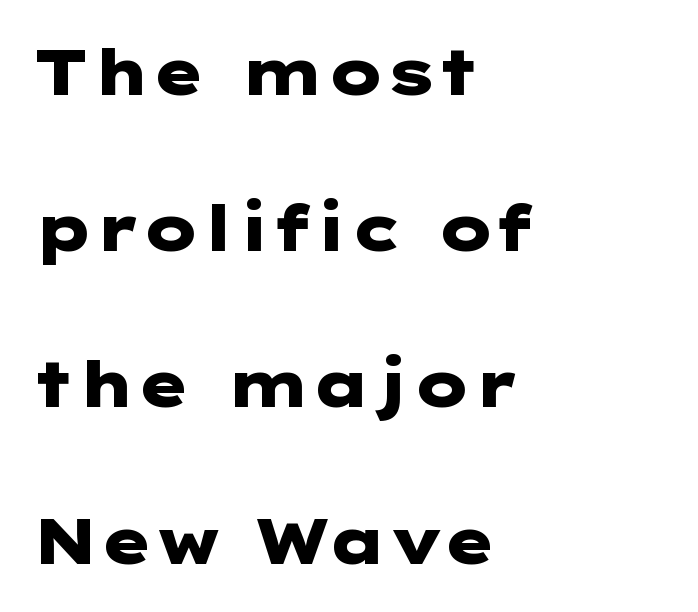
The glyphs have the mass of a bold cut. Is the block centered? No — it sits flush against the left margin. A typesetter would call this zero additional tracking. A bare baseline throughout the passage.
